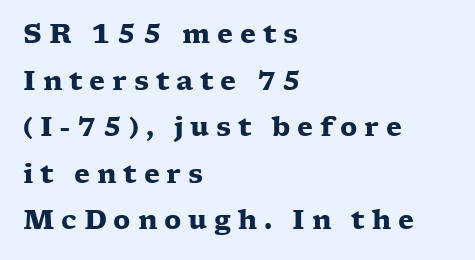
Its strokes are broad and dark, the hallmark of bold type. Tracking here is generous; glyphs stand well apart from one another. Notice how the passage keeps a crisp vertical edge on the left only. Quick note: not italic, upright. Lines of text with bare space underneath.
